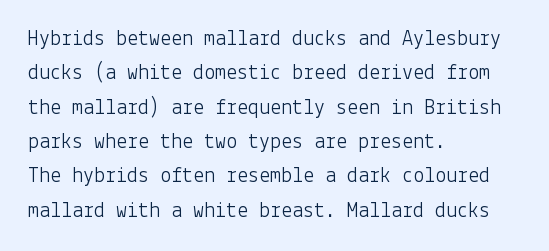
The specimen reads as upright at a glance. Is the stroke heavy? The answer is a plain regular-or-lighter. Clear beneath every line of the passage. Notice how descenders clear the ascenders below comfortably — that's standard leading.
